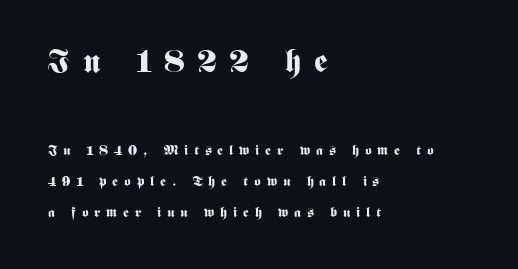
Q: Is the text bold? A: Yes.
Q: Is the text italic (slanted)? A: No, it is upright.
Q: Is the typeface a serif or a sans-serif typeface? A: Sans-serif.
Q: Is the text underlined? A: No.
Q: How is the paragraph aligned? A: Left-aligned.
Q: Is the spacing between letters normal or unusually wide? A: Unusually wide.
Q: Is the spacing between lines tight, normal or loose? A: Loose.
Q: Which block of text is set in a larger size, the first (top) or the second (bottom)? A: The first (top) one.
Q: Width (condensed, normal, or wide)? A: Condensed.
Q: Stroke contrast? A: Medium.
Q: x-height? A: Medium.
Q: Monospaced? A: No.
